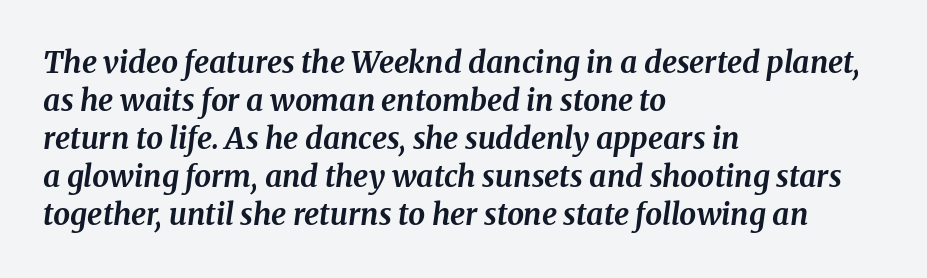
{"serif": "yes", "italic": "yes", "lean": "right", "slant_degrees": 8, "bold": "yes", "weight": "bold", "width": "normal", "stroke_contrast": "medium", "x_height": "medium", "monospaced": "no", "underline": "no", "align": "left", "line_spacing": "normal", "line_spacing_ratio": 1.27, "letter_spacing": "normal", "letter_spacing_em": 0.0, "glyph_px": 30}
